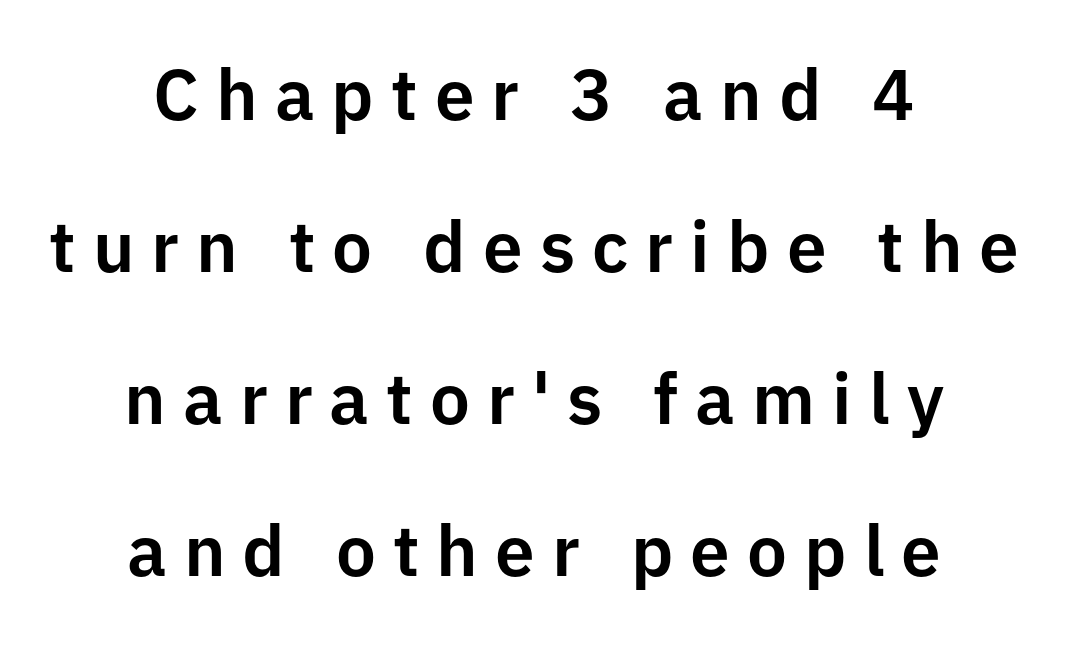
Q: Is the text italic (slanted)? A: No, it is upright.
Q: Is the typeface a serif or a sans-serif typeface? A: Sans-serif.
Q: Is the text underlined? A: No.
Q: How is the paragraph aligned? A: Centered.
Q: Is the spacing between letters normal or unusually wide? A: Unusually wide.
Q: Is the spacing between lines tight, normal or loose? A: Loose.
Q: Width (condensed, normal, or wide)? A: Normal.
Q: Stroke contrast? A: Low.
Q: x-height? A: Medium.
Q: Monospaced? A: No.
